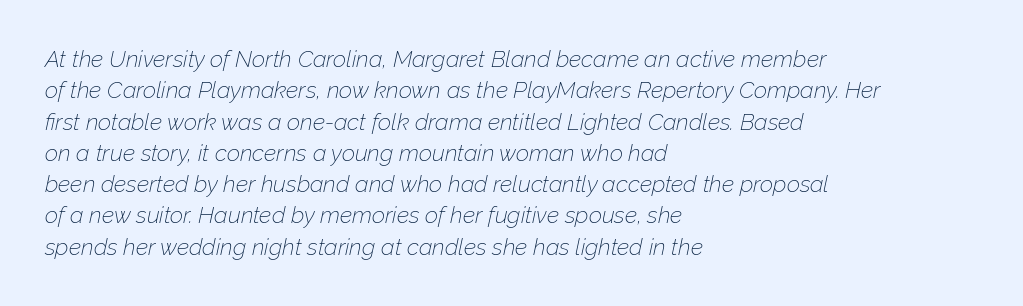
Heaviness? Minimal to ordinary, like unemphasized prose. Does the lettering tilt? It does — this is italic. The specimen omits any rule beneath the text block's lines. The text block is weighted toward the left margin, trailing off unevenly rightward. A normal amount of white space separates one row of letters from the next.
